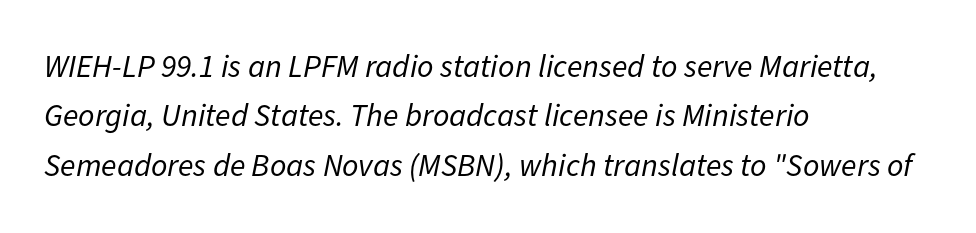
{"italic": "yes", "lean": "right", "slant_degrees": 11, "bold": "no", "weight": "regular", "width": "normal", "stroke_contrast": "low", "x_height": "medium", "monospaced": "no", "underline": "no", "align": "left", "line_spacing": "normal", "line_spacing_ratio": 1.54, "letter_spacing": "normal", "letter_spacing_em": 0.0, "glyph_px": 32}
